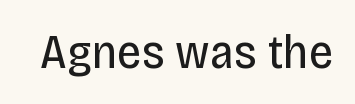
Q: Is the text bold? A: No.
Q: Is the text italic (slanted)? A: No, it is upright.
Q: Is the typeface a serif or a sans-serif typeface? A: Sans-serif.
Q: Is the text underlined? A: No.
Q: Is the spacing between letters normal or unusually wide? A: Normal.
Q: Width (condensed, normal, or wide)? A: Condensed.
Q: Stroke contrast? A: Low.
Q: x-height? A: Large.
Q: Monospaced? A: No.
